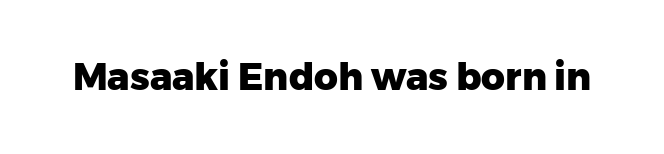
Q: Is the text bold? A: Yes.
Q: Is the text italic (slanted)? A: No, it is upright.
Q: Is the typeface a serif or a sans-serif typeface? A: Sans-serif.
Q: Is the text underlined? A: No.
Q: Is the spacing between letters normal or unusually wide? A: Normal.
Q: Width (condensed, normal, or wide)? A: Normal.
Q: Stroke contrast? A: Low.
Q: x-height? A: Medium.
Q: Monospaced? A: No.
